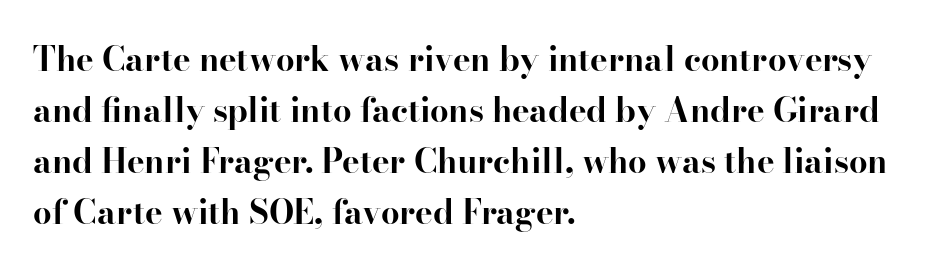
Q: Is the text bold? A: Yes.
Q: Is the text italic (slanted)? A: No, it is upright.
Q: Is the typeface a serif or a sans-serif typeface? A: Serif.
Q: Is the text underlined? A: No.
Q: How is the paragraph aligned? A: Left-aligned.
Q: Is the spacing between letters normal or unusually wide? A: Normal.
Q: Is the spacing between lines tight, normal or loose? A: Normal.
Q: Width (condensed, normal, or wide)? A: Normal.
Q: Stroke contrast? A: High.
Q: x-height? A: Small.
Q: Monospaced? A: No.
